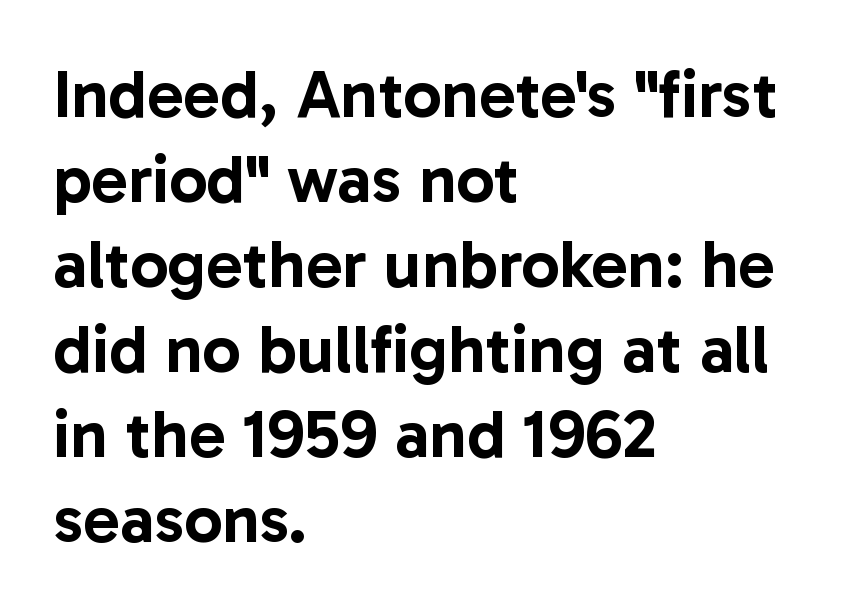
Q: Is the text italic (slanted)? A: No, it is upright.
Q: Is the typeface a serif or a sans-serif typeface? A: Sans-serif.
Q: Is the text underlined? A: No.
Q: How is the paragraph aligned? A: Left-aligned.
Q: Is the spacing between letters normal or unusually wide? A: Normal.
Q: Is the spacing between lines tight, normal or loose? A: Normal.
Q: Width (condensed, normal, or wide)? A: Normal.
Q: Stroke contrast? A: Low.
Q: x-height? A: Medium.
Q: Monospaced? A: No.
